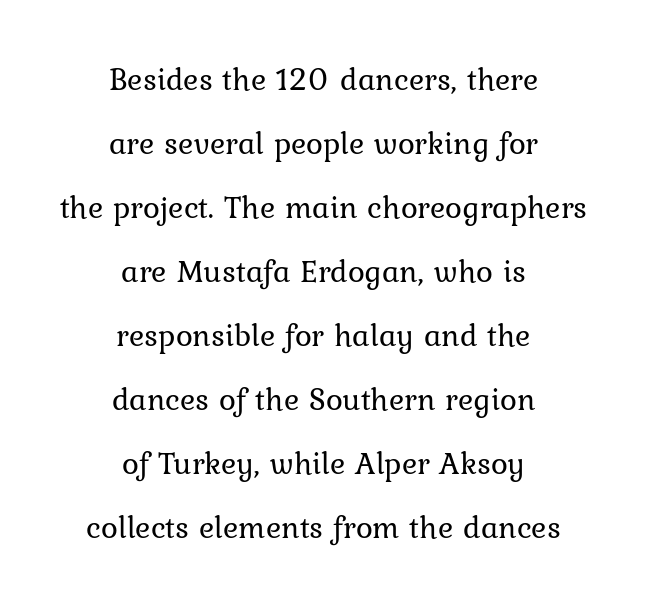
Q: Is the text bold? A: No.
Q: Is the text italic (slanted)? A: No, it is upright.
Q: Is the typeface a serif or a sans-serif typeface? A: Serif.
Q: Is the text underlined? A: No.
Q: How is the paragraph aligned? A: Centered.
Q: Is the spacing between letters normal or unusually wide? A: Normal.
Q: Is the spacing between lines tight, normal or loose? A: Loose.
Q: Width (condensed, normal, or wide)? A: Normal.
Q: Stroke contrast? A: Low.
Q: x-height? A: Medium.
Q: Monospaced? A: No.
